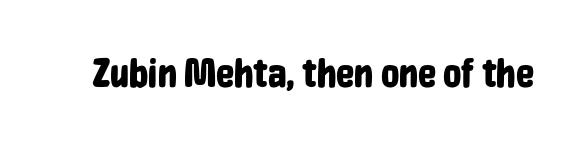
The image shows 41 px condensed sans-serif type, upright; set normal letter spacing, not underlined; low stroke contrast and a medium x-height.
